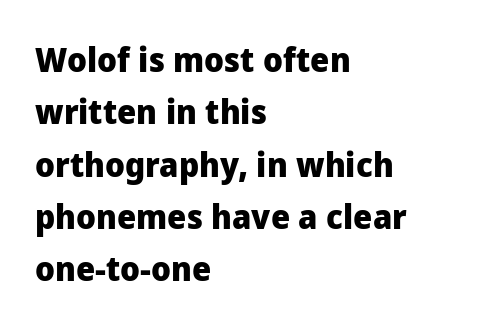
Every stem runs plumb, perpendicular to the baseline. Inter-character spacing is left at the font's built-in metrics. Summary of weight: heavy, a full bold. The lines in this sample share a left origin and differ only in where they stop. Here the designer chose a conventional face with non-uniform glyph widths. The area under the type is left untouched.
